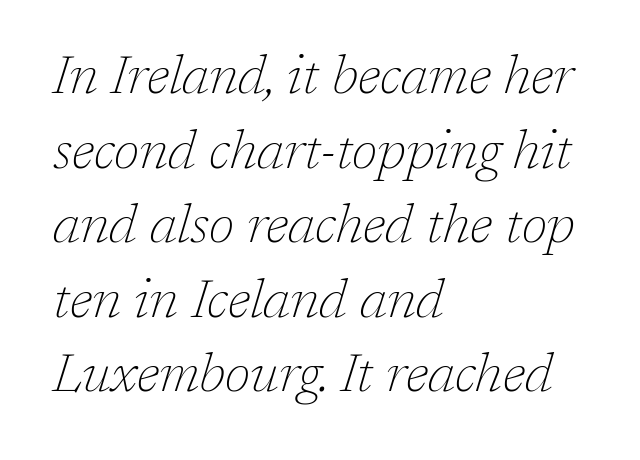
The image shows 54 px thin serif type, italic (leaning right); set left-aligned, normal line spacing (1.38x), normal letter spacing, not underlined; low stroke contrast and a medium x-height.
